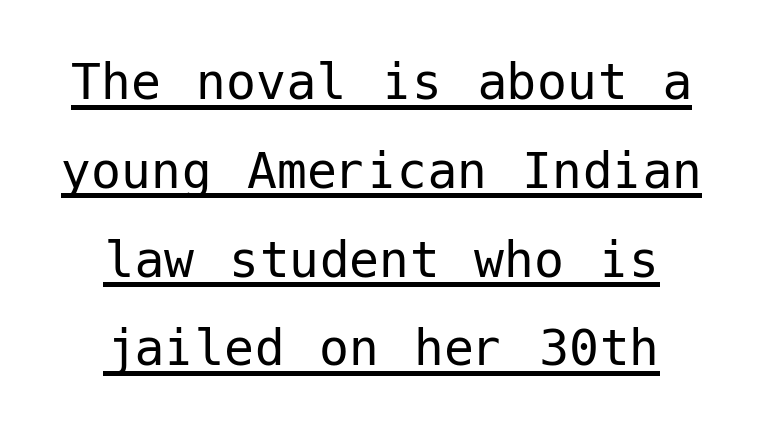
Q: Is the text bold? A: No.
Q: Is the text italic (slanted)? A: No, it is upright.
Q: Is the typeface a serif or a sans-serif typeface? A: Sans-serif.
Q: Is the text underlined? A: Yes.
Q: How is the paragraph aligned? A: Centered.
Q: Is the spacing between letters normal or unusually wide? A: Normal.
Q: Is the spacing between lines tight, normal or loose? A: Normal.
Q: Width (condensed, normal, or wide)? A: Normal.
Q: Stroke contrast? A: Low.
Q: x-height? A: Medium.
